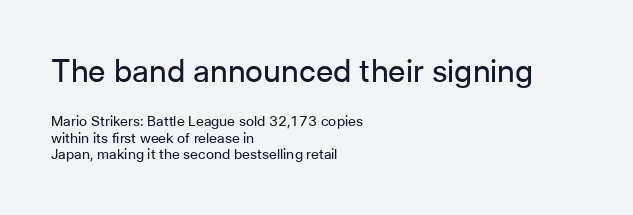
{"serif": "no", "italic": "no", "bold": "no", "weight": "regular", "width": "normal", "stroke_contrast": "low", "x_height": "medium", "monospaced": "no", "underline": "no", "align": "left", "line_spacing_ratio": 1.18, "letter_spacing": "normal", "letter_spacing_em": 0.0, "larger_block": "first", "size_ratio": 2.21, "glyph_px": 31}
